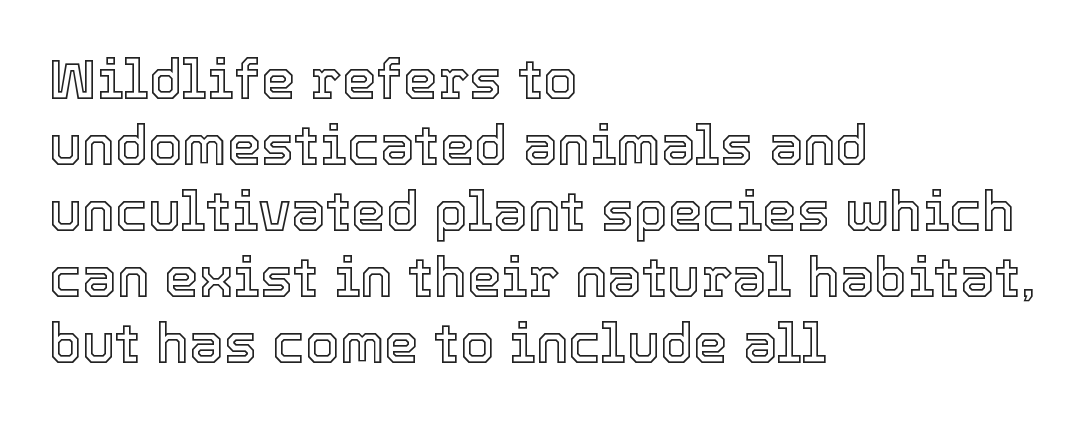
The image shows 55 px text type, upright; set left-aligned, line spacing 1.2x, normal letter spacing, not underlined; a medium x-height.
